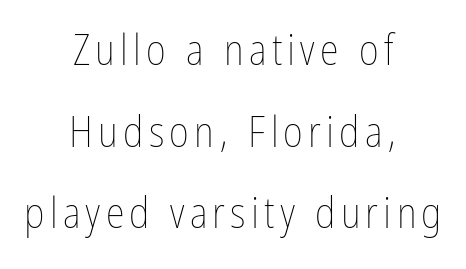
The space between consecutive lines is lavish. The rag falls on both sides of this text block equally. The typeface has the unassuming heft of standard copy or less. Varying glyph widths throughout — classic text-font behaviour.
